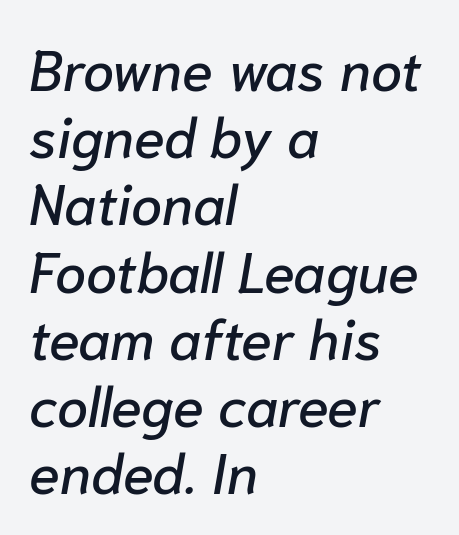
Q: Is the text italic (slanted)? A: Yes, it leans right by about 10 degrees.
Q: Is the text underlined? A: No.
Q: How is the paragraph aligned? A: Left-aligned.
Q: Is the spacing between letters normal or unusually wide? A: Normal.
Q: Width (condensed, normal, or wide)? A: Normal.
Q: Stroke contrast? A: Low.
Q: x-height? A: Medium.
Q: Monospaced? A: No.
